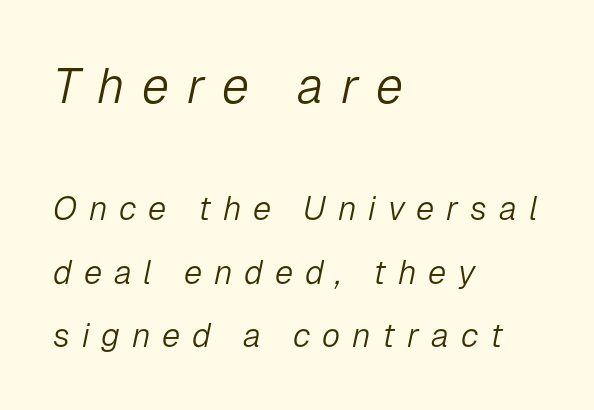
Q: Is the text bold? A: No.
Q: Is the text italic (slanted)? A: Yes, it leans right by about 12 degrees.
Q: Is the text underlined? A: No.
Q: How is the paragraph aligned? A: Left-aligned.
Q: Is the spacing between letters normal or unusually wide? A: Unusually wide.
Q: Is the spacing between lines tight, normal or loose? A: Loose.
Q: Which block of text is set in a larger size, the first (top) or the second (bottom)? A: The first (top) one.
Q: Width (condensed, normal, or wide)? A: Normal.
Q: Stroke contrast? A: Low.
Q: x-height? A: Medium.
Q: Monospaced? A: No.
